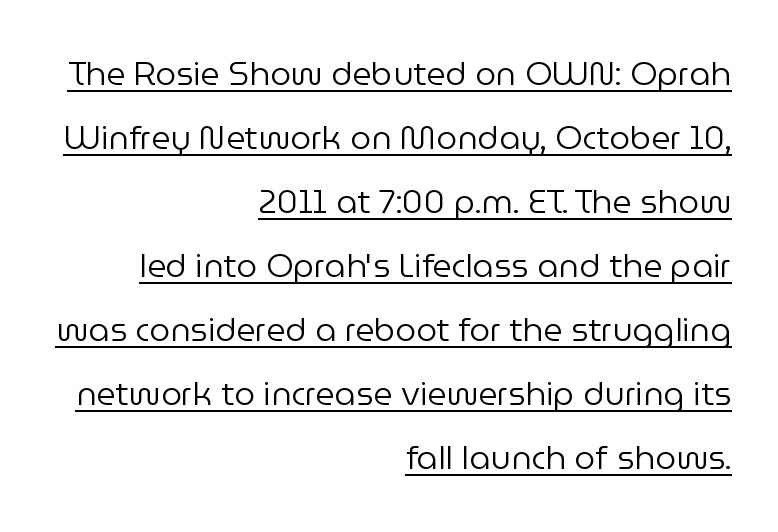
Q: Is the text bold? A: No.
Q: Is the text italic (slanted)? A: No, it is upright.
Q: Is the typeface a serif or a sans-serif typeface? A: Sans-serif.
Q: Is the text underlined? A: Yes.
Q: How is the paragraph aligned? A: Right-aligned.
Q: Is the spacing between letters normal or unusually wide? A: Normal.
Q: Is the spacing between lines tight, normal or loose? A: Loose.
Q: Width (condensed, normal, or wide)? A: Normal.
Q: Stroke contrast? A: Low.
Q: x-height? A: Medium.
Q: Monospaced? A: No.
